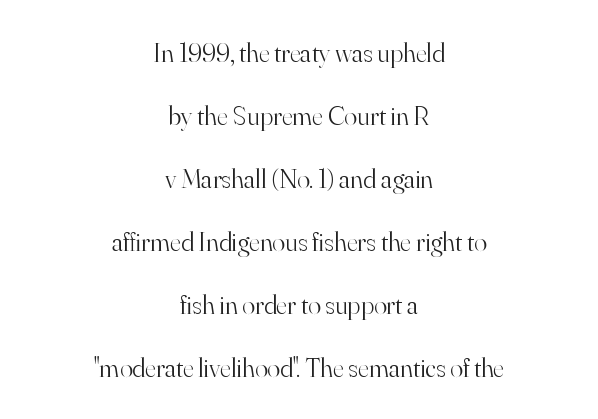
The image shows 27 px text type, upright; set centered, loose line spacing (2.33x), normal letter spacing, not underlined.
